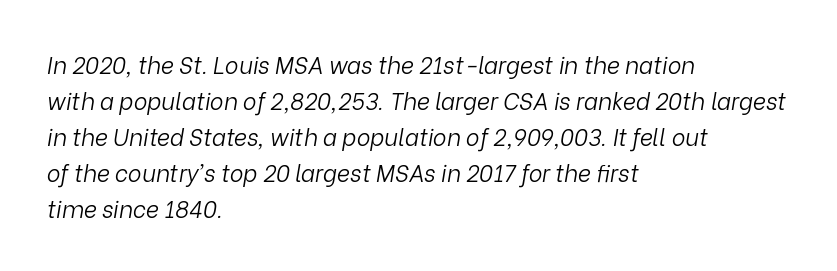
The face used here has a pronounced slope to its letters. The cut favours lightness, reaching ordinary text weight at its darkest. One-word summary of the alignment: left. These lines sit exactly where default settings would place them. Descenders are the only things crossing below the line. Characters follow at the spacing the type designer built in.
